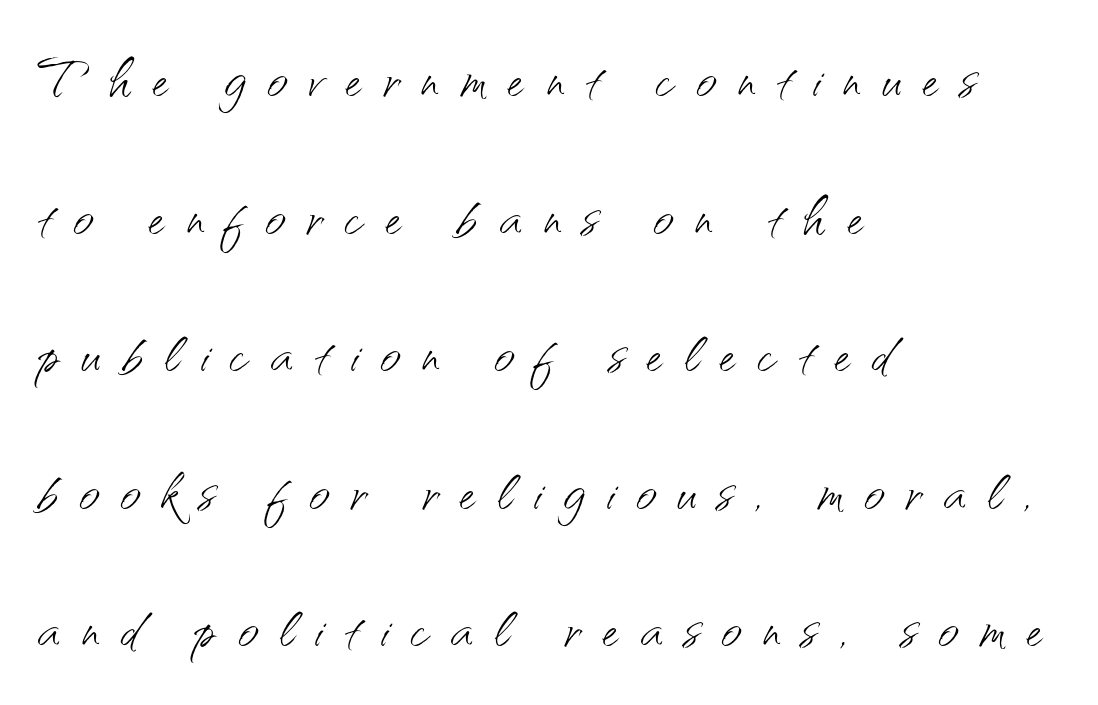
Is the block centered? No — it sits flush against the left margin. The letters advance in unequal steps, a hallmark of proportional type. Has an underline been added? It has not.
